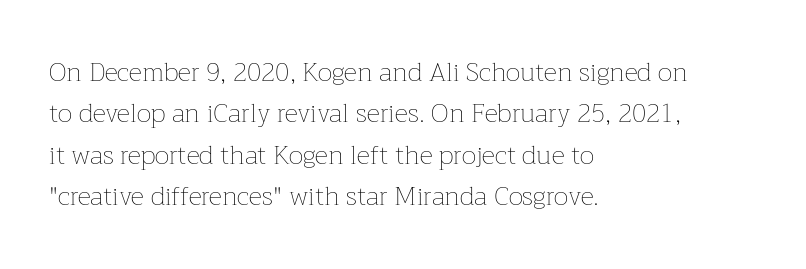
Each stroke keeps to a modest, everyday thickness or less. Whoever set this chose a conventional vertical rhythm. Caption: multi-line text, flush left, ragged right. Underlining? Definitely not there.
